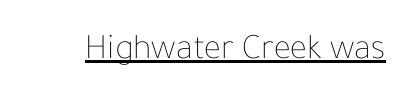
Q: Is the text bold? A: No.
Q: Is the text italic (slanted)? A: No, it is upright.
Q: Is the text underlined? A: Yes.
Q: Is the spacing between letters normal or unusually wide? A: Normal.
Q: Width (condensed, normal, or wide)? A: Normal.
Q: Stroke contrast? A: Low.
Q: x-height? A: Medium.
Q: Monospaced? A: No.
